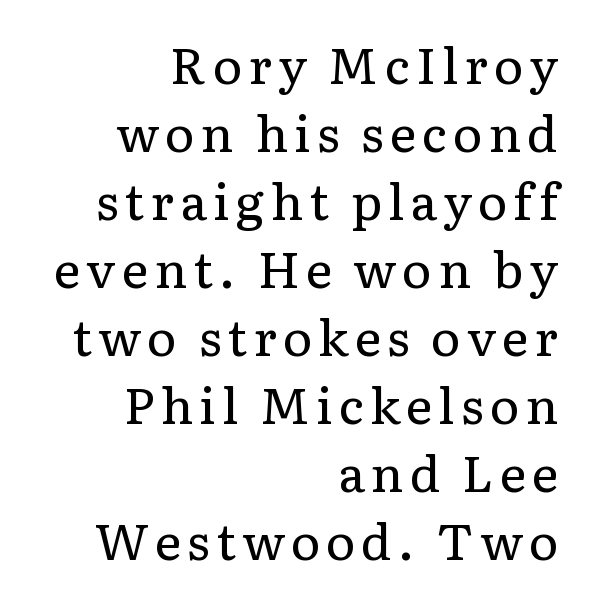
Q: Is the text bold? A: No.
Q: Is the text italic (slanted)? A: No, it is upright.
Q: Is the typeface a serif or a sans-serif typeface? A: Serif.
Q: Is the text underlined? A: No.
Q: How is the paragraph aligned? A: Right-aligned.
Q: Is the spacing between lines tight, normal or loose? A: Normal.
Q: Width (condensed, normal, or wide)? A: Normal.
Q: Stroke contrast? A: Low.
Q: x-height? A: Medium.
Q: Monospaced? A: No.
